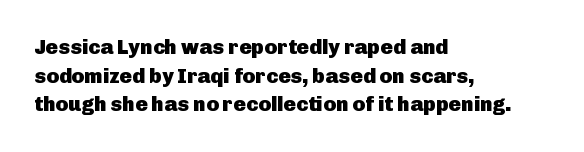
{"italic": "no", "bold": "yes", "underline": "no", "align": "left", "line_spacing": "normal", "line_spacing_ratio": 1.36, "letter_spacing": "normal", "letter_spacing_em": 0.0, "glyph_px": 21}
